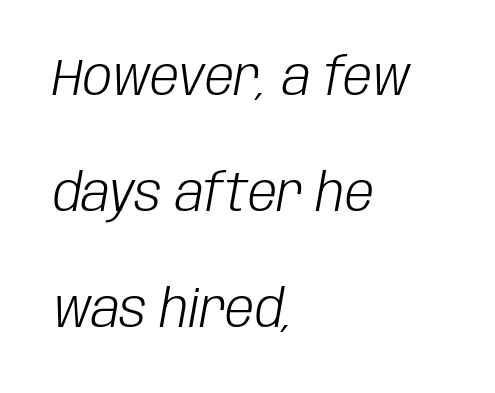
The image shows 52 px light, condensed type, italic (leaning right); set left-aligned, loose line spacing (2.23x), normal letter spacing, not underlined; low stroke contrast and a large x-height.
